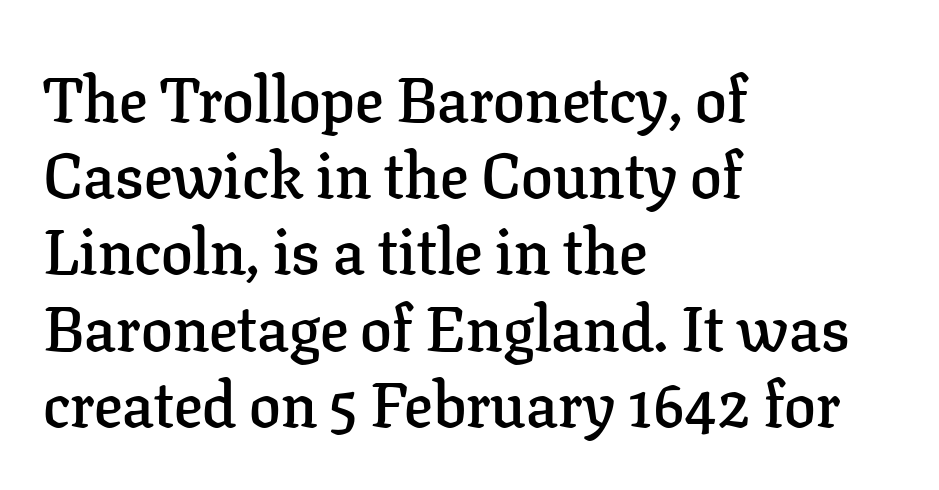
Q: Is the text bold? A: Semi-bold.
Q: Is the text italic (slanted)? A: No, it is upright.
Q: Is the typeface a serif or a sans-serif typeface? A: Serif.
Q: Is the text underlined? A: No.
Q: How is the paragraph aligned? A: Left-aligned.
Q: Is the spacing between letters normal or unusually wide? A: Normal.
Q: Width (condensed, normal, or wide)? A: Normal.
Q: Stroke contrast? A: Low.
Q: x-height? A: Medium.
Q: Monospaced? A: No.
